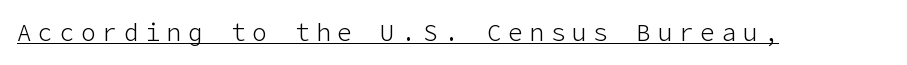
{"italic": "no", "bold": "no", "underline": "yes", "letter_spacing": "wide", "letter_spacing_em": 0.29, "glyph_px": 24}
